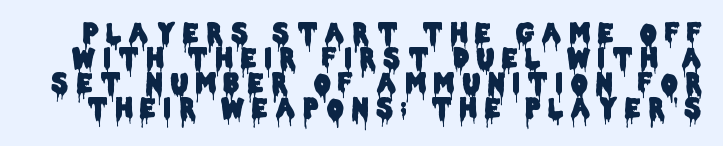
The image shows 26 px text type, upright; set tight line spacing (0.96x), unusually wide letter spacing (+0.31 em), not underlined.
